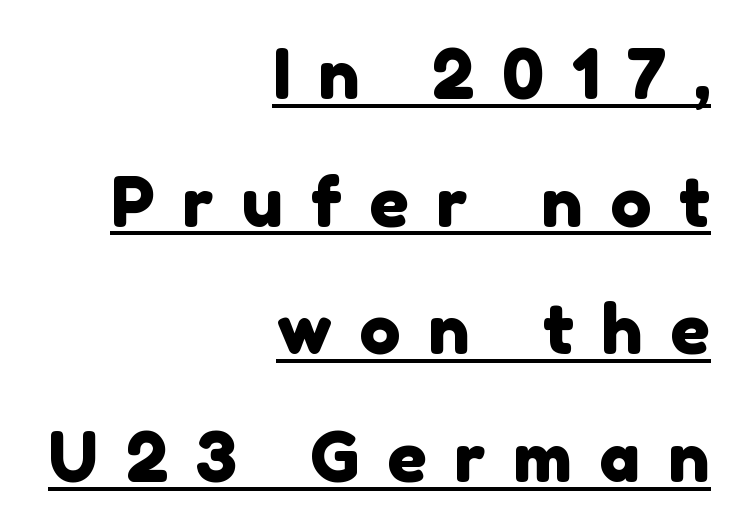
{"serif": "no", "width": "normal", "x_height": "medium", "monospaced": "no", "underline": "yes", "align": "right", "line_spacing_ratio": 1.85, "letter_spacing": "wide", "letter_spacing_em": 0.4, "glyph_px": 69}
